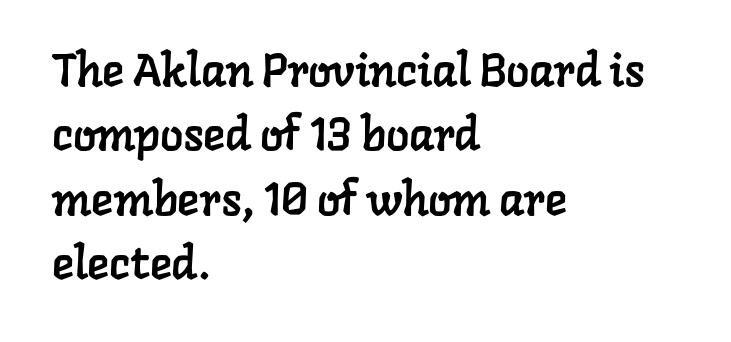
Note the varied advance widths — an 'i' is clearly narrower than an 'm'. Spacing between characters is what you'd get straight out of the box. The zone under the glyphs is completely vacant. Whoever set this chose a conventional vertical rhythm. The font family rendered here belongs to the serif group. The lines in this sample share a left origin and differ only in where they stop.
